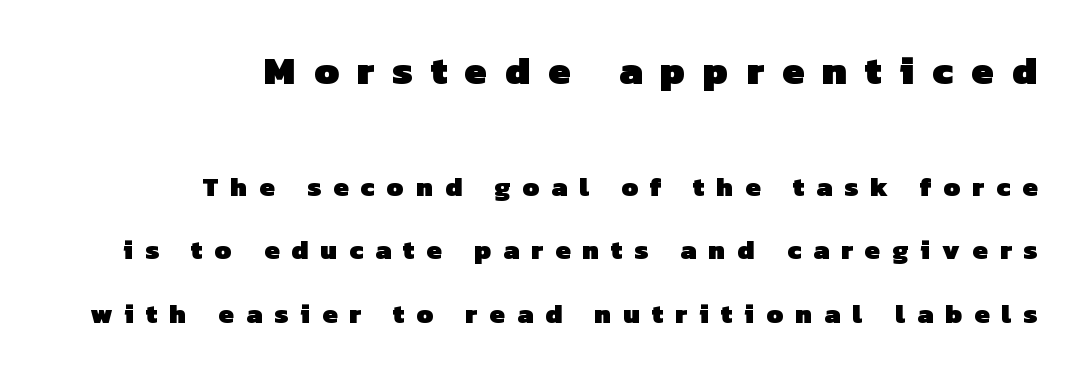
Q: Is the text bold? A: Yes.
Q: Is the typeface a serif or a sans-serif typeface? A: Sans-serif.
Q: Is the text underlined? A: No.
Q: How is the paragraph aligned? A: Right-aligned.
Q: Is the spacing between letters normal or unusually wide? A: Unusually wide.
Q: Is the spacing between lines tight, normal or loose? A: Loose.
Q: Which block of text is set in a larger size, the first (top) or the second (bottom)? A: The first (top) one.
Q: Width (condensed, normal, or wide)? A: Normal.
Q: Stroke contrast? A: Low.
Q: x-height? A: Medium.
Q: Monospaced? A: No.
